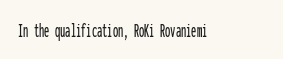
Every character sits straight up, as roman type does. The string is rendered with underlining switched off. Students, note that the glyphs here touch the page at normal intervals.
